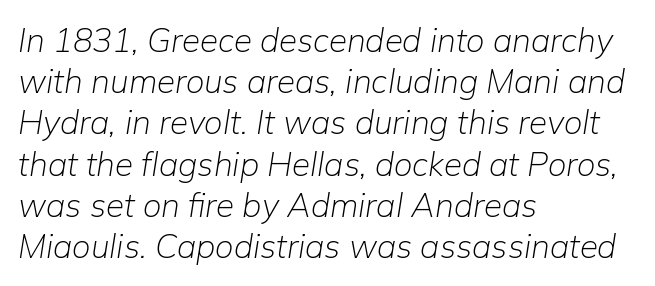
{"italic": "yes", "lean": "right", "slant_degrees": 9, "bold": "no", "weight": "light", "width": "normal", "stroke_contrast": "low", "x_height": "medium", "monospaced": "no", "underline": "no", "align": "left", "line_spacing": "normal", "line_spacing_ratio": 1.25, "letter_spacing": "normal", "letter_spacing_em": 0.0, "glyph_px": 33}
